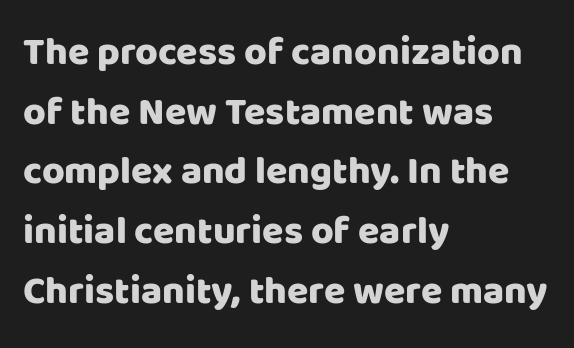
Q: Is the text italic (slanted)? A: No, it is upright.
Q: Is the typeface a serif or a sans-serif typeface? A: Sans-serif.
Q: Is the text underlined? A: No.
Q: How is the paragraph aligned? A: Left-aligned.
Q: Is the spacing between letters normal or unusually wide? A: Normal.
Q: Is the spacing between lines tight, normal or loose? A: Normal.
Q: Width (condensed, normal, or wide)? A: Normal.
Q: Stroke contrast? A: Low.
Q: x-height? A: Large.
Q: Monospaced? A: No.
